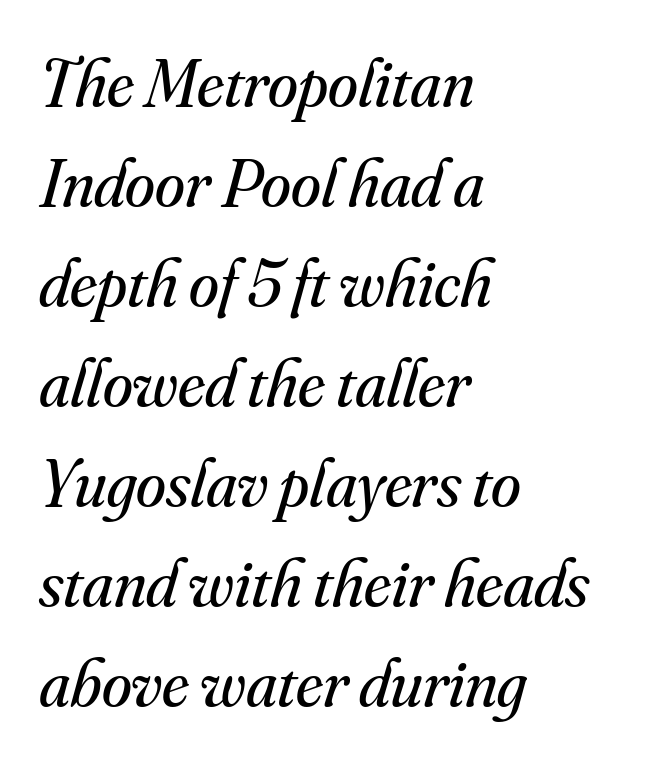
The image shows 68 px regular-weight serif type, italic (leaning right); set left-aligned, normal line spacing (1.47x), normal letter spacing, not underlined; medium stroke contrast and a small x-height.
